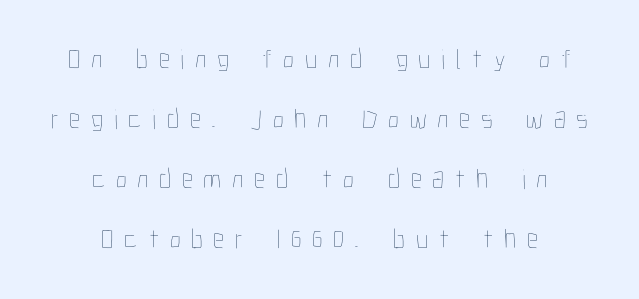
Stems here are at most as thick as an everyday book face. Loosely led — the rows are spread out. Nobody drew a line under any word here. This sample uses an upright cut, with every glyph sitting square on the baseline.
